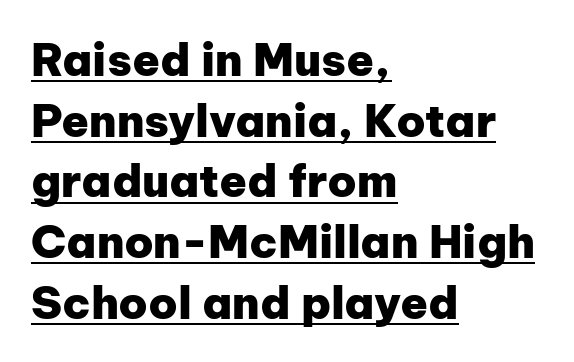
{"serif": "no", "italic": "no", "bold": "yes", "weight": "heavy", "width": "normal", "stroke_contrast": "low", "x_height": "medium", "monospaced": "no", "underline": "yes", "align": "left", "line_spacing": "normal", "line_spacing_ratio": 1.35, "letter_spacing": "normal", "letter_spacing_em": 0.0, "glyph_px": 45}
